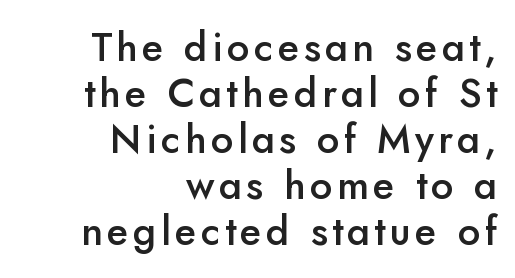
Q: Is the text bold? A: Semi-bold.
Q: Is the text italic (slanted)? A: No, it is upright.
Q: Is the typeface a serif or a sans-serif typeface? A: Sans-serif.
Q: Is the text underlined? A: No.
Q: How is the paragraph aligned? A: Right-aligned.
Q: Is the spacing between lines tight, normal or loose? A: Tight.
Q: Width (condensed, normal, or wide)? A: Normal.
Q: Stroke contrast? A: Low.
Q: x-height? A: Small.
Q: Monospaced? A: No.
